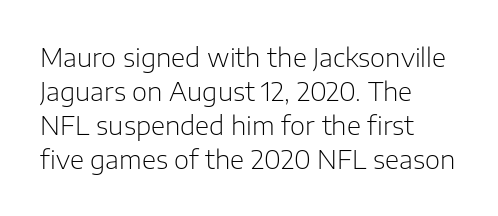
Q: Is the text bold? A: No.
Q: Is the text italic (slanted)? A: No, it is upright.
Q: Is the text underlined? A: No.
Q: How is the paragraph aligned? A: Left-aligned.
Q: Is the spacing between letters normal or unusually wide? A: Normal.
Q: Is the spacing between lines tight, normal or loose? A: Normal.
